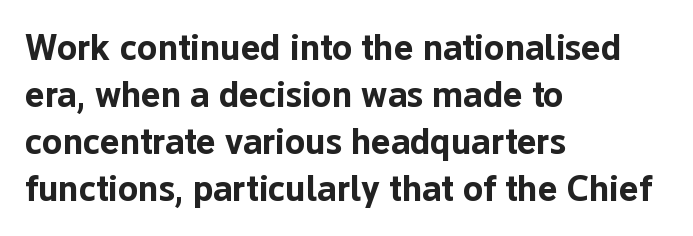
{"serif": "no", "italic": "no", "bold": "yes", "weight": "bold", "width": "normal", "stroke_contrast": "low", "x_height": "medium", "monospaced": "no", "underline": "no", "align": "left", "line_spacing": "normal", "line_spacing_ratio": 1.27, "letter_spacing": "normal", "letter_spacing_em": 0.0, "glyph_px": 37}
